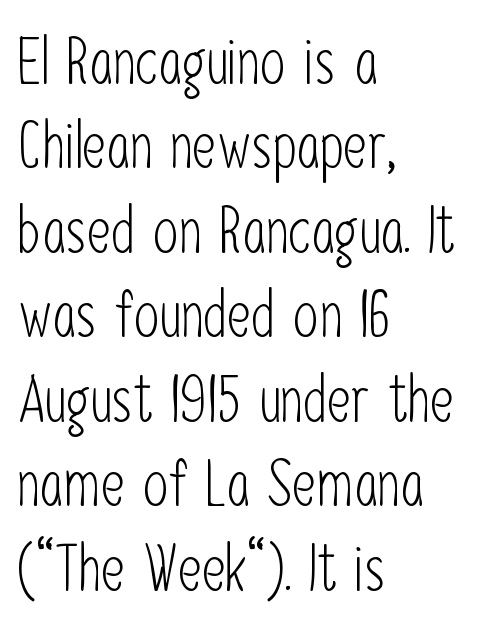
{"serif": "no", "italic": "no", "bold": "no", "weight": "light", "width": "condensed", "stroke_contrast": "low", "x_height": "medium", "monospaced": "no", "underline": "no", "align": "left", "line_spacing": "normal", "line_spacing_ratio": 1.3, "letter_spacing": "normal", "letter_spacing_em": 0.0, "glyph_px": 65}
